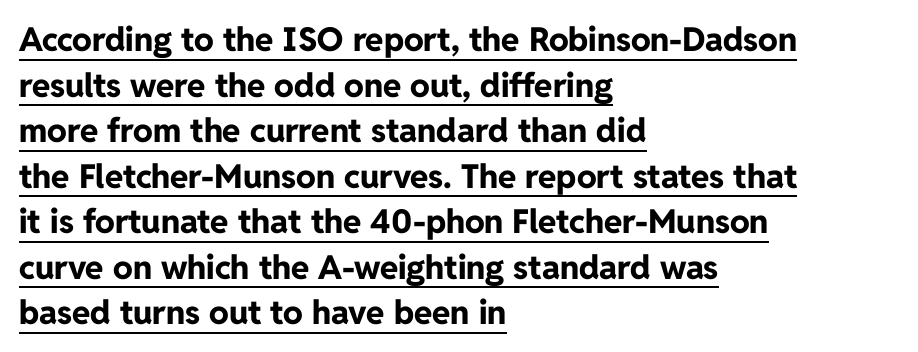
Q: Is the text bold? A: Yes.
Q: Is the text italic (slanted)? A: No, it is upright.
Q: Is the typeface a serif or a sans-serif typeface? A: Sans-serif.
Q: Is the text underlined? A: Yes.
Q: How is the paragraph aligned? A: Left-aligned.
Q: Is the spacing between letters normal or unusually wide? A: Normal.
Q: Is the spacing between lines tight, normal or loose? A: Normal.
Q: Width (condensed, normal, or wide)? A: Normal.
Q: Stroke contrast? A: Low.
Q: x-height? A: Medium.
Q: Monospaced? A: No.
